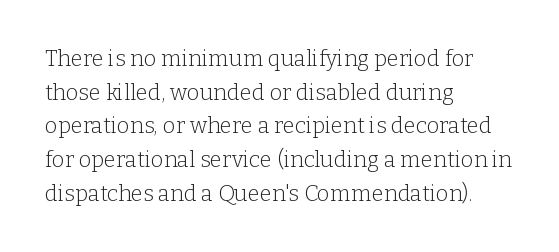
Unbolded letterforms with no extra heft. The letterforms sit shoulder to shoulder at normal distance. Line spacing here is normal. Glance below the letters and you will spot only blank space. Visually the block forms a straight wall on the left and a jagged coastline on the right.
